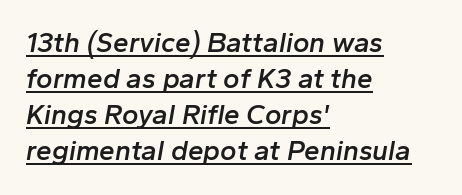
Do the characters align in a grid? No, the font is proportional. What stands out about the letter spacing? Nothing — it is the standard amount. Honestly, the underline is the first thing you notice here. There's an unmistakable incline to the writing here. Vertically, the passage feels balanced, rows spaced as you'd expect. A somewhat darkened texture: the type is semibold rather than bold.
